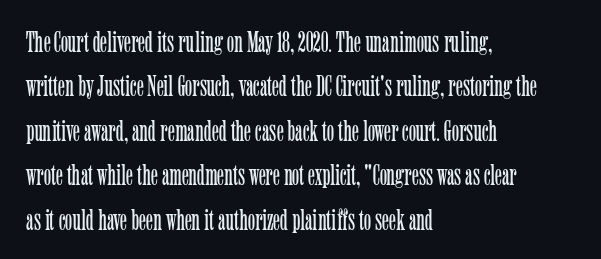
Q: Is the text bold? A: No.
Q: Is the text italic (slanted)? A: No, it is upright.
Q: Is the typeface a serif or a sans-serif typeface? A: Serif.
Q: Is the text underlined? A: No.
Q: How is the paragraph aligned? A: Left-aligned.
Q: Is the spacing between letters normal or unusually wide? A: Normal.
Q: Is the spacing between lines tight, normal or loose? A: Normal.
Q: Width (condensed, normal, or wide)? A: Condensed.
Q: Stroke contrast? A: Low.
Q: x-height? A: Medium.
Q: Monospaced? A: No.
